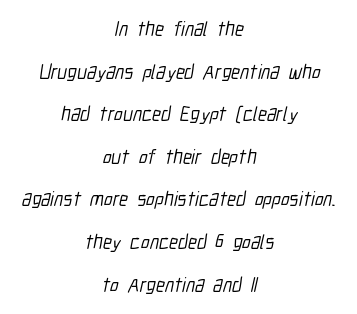
The whitespace from short lines is split evenly between both sides. Any mark beneath the type? The region is blank. Tracking value appears to be zero — textbook default spacing. Students, observe: this is what heavily led, spacious text looks like.
